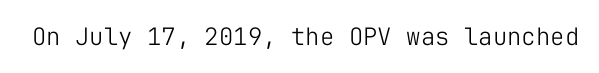
The image shows 24 px text type, upright; set normal letter spacing, not underlined.
